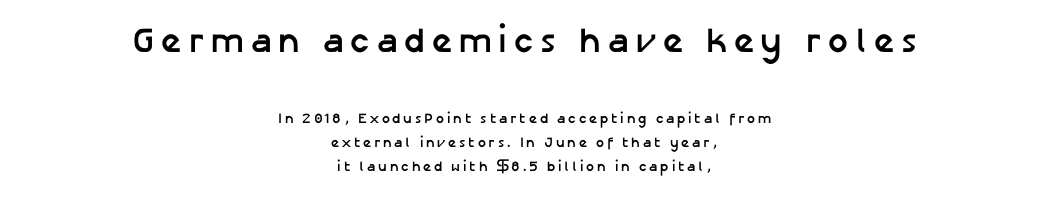
In terms of posture, this sample is upright. The text was rendered using a sans face with plain stroke endings. The letters are spread apart with noticeably loose tracking. The more generous point size was reserved for the upper chunk. Think of a printed novel: that variable character pitch is what you see here.
